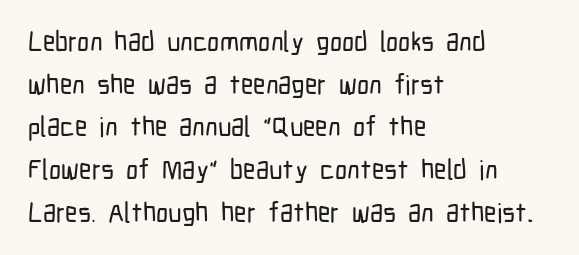
The words here are not underlined. Upright lettering throughout. This rendering leaves character spacing at its baseline value. These lines stack with their left ends in a neat column. Vertical spacing — default.
